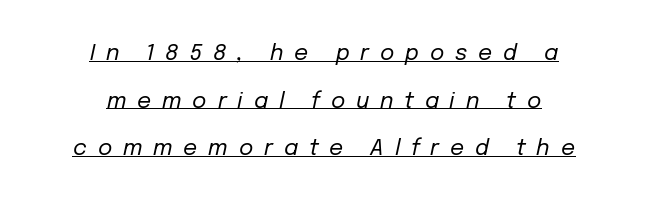
{"italic": "yes", "lean": "right", "slant_degrees": 12, "bold": "no", "underline": "yes", "align": "center", "line_spacing": "loose", "line_spacing_ratio": 2.16, "letter_spacing": "wide", "letter_spacing_em": 0.49, "glyph_px": 22}
